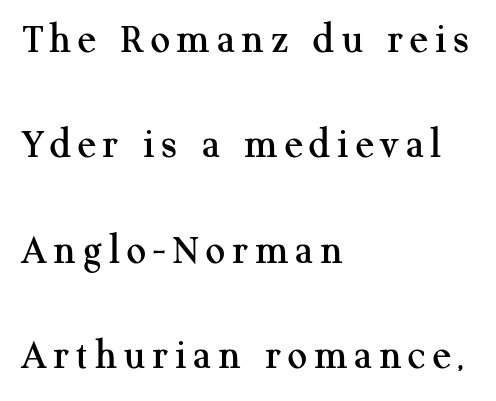
The image shows 43 px serif type, upright; set left-aligned, loose line spacing (2.45x), not underlined; medium stroke contrast and a medium x-height.
